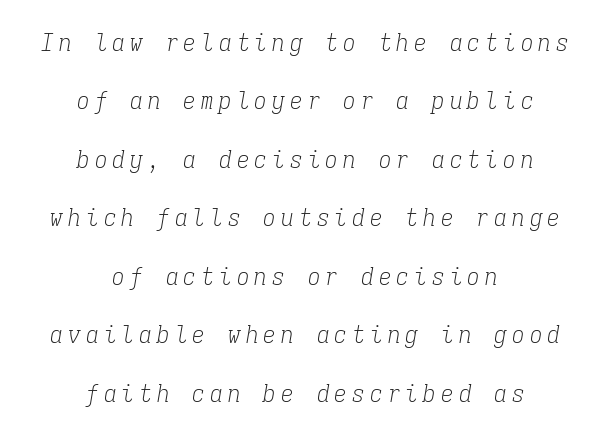
The image shows 25 px text type, italic (leaning right); set centered, loose line spacing (2.34x), unusually wide letter spacing (+0.21 em), not underlined.
